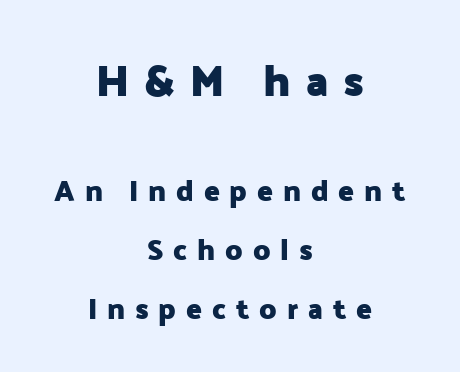
{"serif": "no", "italic": "no", "bold": "yes", "weight": "heavy", "width": "normal", "stroke_contrast": "low", "x_height": "medium", "monospaced": "no", "underline": "no", "align": "center", "line_spacing": "loose", "line_spacing_ratio": 2.04, "letter_spacing": "wide", "letter_spacing_em": 0.34, "larger_block": "first", "size_ratio": 1.52, "glyph_px": 44}
